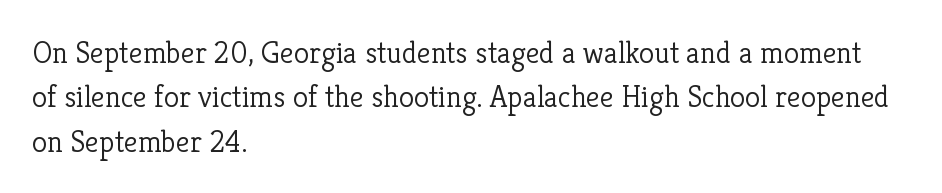
{"serif": "yes", "italic": "no", "bold": "no", "weight": "light", "width": "normal", "stroke_contrast": "low", "x_height": "medium", "monospaced": "no", "underline": "no", "align": "left", "line_spacing": "normal", "line_spacing_ratio": 1.43, "letter_spacing": "normal", "letter_spacing_em": 0.0, "glyph_px": 31}
